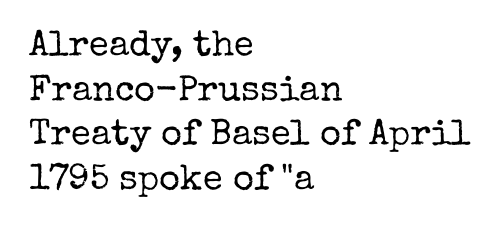
{"serif": "yes", "italic": "no", "bold": "no", "weight": "regular", "width": "normal", "stroke_contrast": "low", "x_height": "medium", "monospaced": "no", "underline": "no", "align": "left", "line_spacing_ratio": 1.24, "letter_spacing": "normal", "letter_spacing_em": 0.0, "glyph_px": 36}
